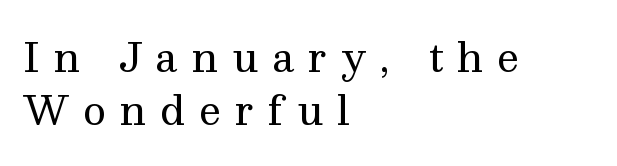
{"serif": "yes", "italic": "no", "bold": "no", "weight": "regular", "width": "normal", "stroke_contrast": "medium", "x_height": "medium", "monospaced": "no", "underline": "no", "align": "left", "line_spacing": "normal", "line_spacing_ratio": 1.37, "letter_spacing": "wide", "letter_spacing_em": 0.35, "glyph_px": 39}
